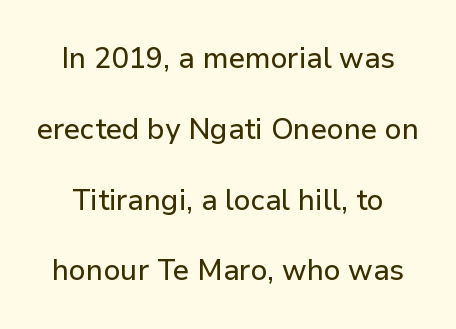
{"serif": "no", "italic": "no", "width": "normal", "stroke_contrast": "low", "x_height": "medium", "monospaced": "no", "underline": "no", "line_spacing": "loose", "line_spacing_ratio": 2.36, "letter_spacing": "normal", "letter_spacing_em": 0.0, "glyph_px": 30}
